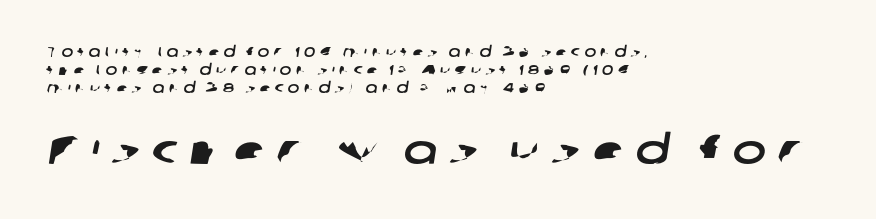
The image shows 40 px wide sans-serif type; set left-aligned, normal line spacing (1.3x), unusually wide letter spacing (+0.31 em), not underlined; the second (bottom) block is 2.86x larger; low stroke contrast and a medium x-height.
